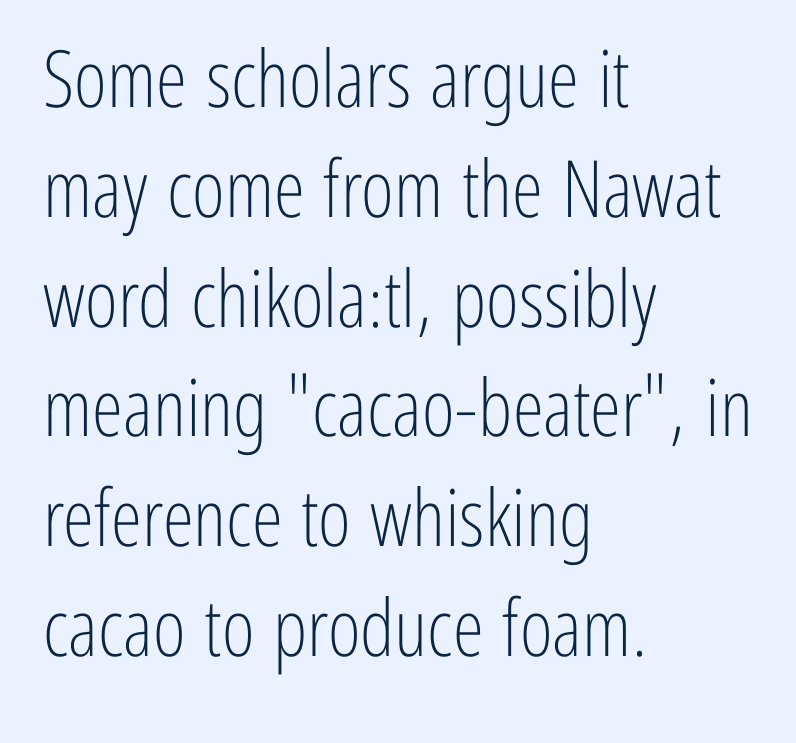
Designer's note — italics off, roman on. These lines stack with their left ends in a neat column. The letters advance in unequal steps, a hallmark of proportional type. Quick note: interline space is typical. Vertical stems look standard width or narrower in stroke. I'd call this a sans setting — the letters go barefoot.
